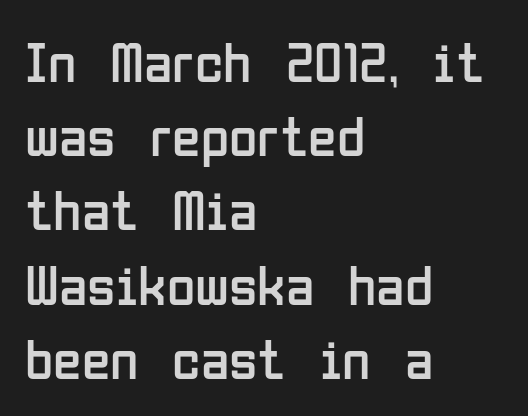
The image shows 58 px regular-weight, condensed sans-serif type, upright; set left-aligned, normal line spacing (1.28x), normal letter spacing, not underlined; low stroke contrast and a medium x-height.
